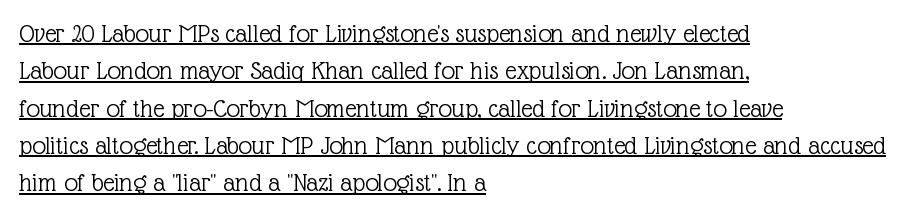
{"italic": "no", "bold": "no", "underline": "yes", "align": "left", "line_spacing": "normal", "line_spacing_ratio": 1.38, "letter_spacing": "normal", "letter_spacing_em": 0.0, "glyph_px": 27}
